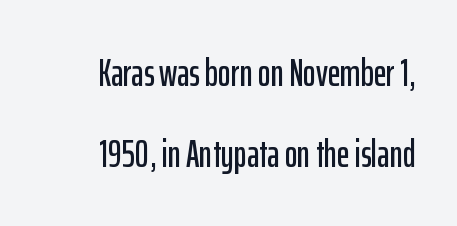
The image shows 39 px condensed sans-serif type, upright; set right-aligned, loose line spacing (2.07x), normal letter spacing, not underlined; low stroke contrast and a medium x-height.
